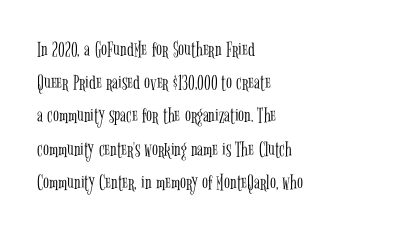
Q: Is the text bold? A: No.
Q: Is the text italic (slanted)? A: No, it is upright.
Q: Is the text underlined? A: No.
Q: How is the paragraph aligned? A: Left-aligned.
Q: Is the spacing between letters normal or unusually wide? A: Normal.
Q: Is the spacing between lines tight, normal or loose? A: Normal.
